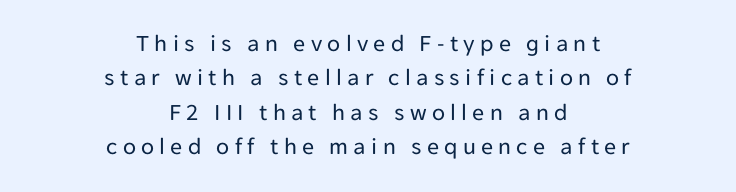
The image shows 24 px text type, upright; set centered, normal line spacing (1.43x), unusually wide letter spacing (+0.22 em), not underlined.
